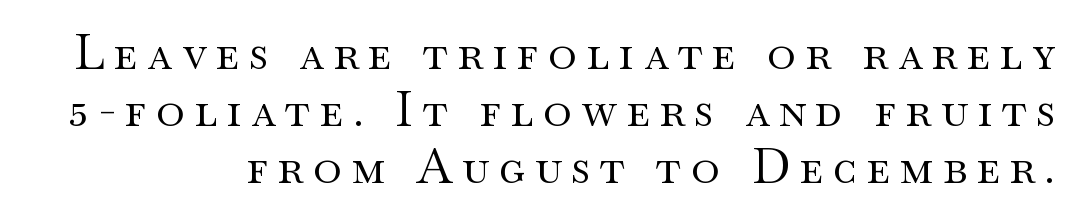
No letter is thick-stroked: the sample isn't bold. These lines are rendered in a variable-pitch font. The typesetter chose a ragged-left arrangement here. This rendering widens character spacing well past its baseline value. A typesetter would label this face a serif. No word sits above an underline.
